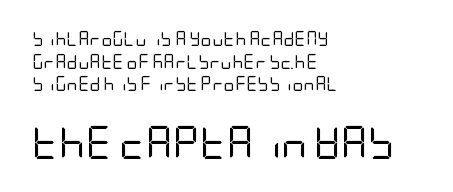
{"serif": "no", "italic": "no", "bold": "no", "weight": "regular", "width": "condensed", "stroke_contrast": "low", "x_height": "large", "underline": "no", "align": "left", "line_spacing": "normal", "line_spacing_ratio": 1.62, "letter_spacing": "normal", "letter_spacing_em": 0.0, "larger_block": "second", "size_ratio": 2.36, "glyph_px": 33}
